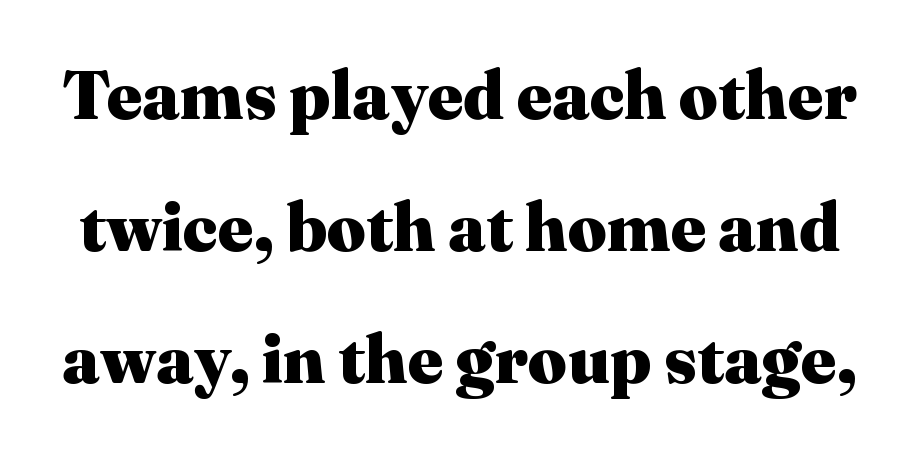
Q: Is the text bold? A: Yes.
Q: Is the text italic (slanted)? A: No, it is upright.
Q: Is the typeface a serif or a sans-serif typeface? A: Serif.
Q: Is the text underlined? A: No.
Q: Is the spacing between letters normal or unusually wide? A: Normal.
Q: Is the spacing between lines tight, normal or loose? A: Loose.
Q: Width (condensed, normal, or wide)? A: Normal.
Q: Stroke contrast? A: Medium.
Q: x-height? A: Medium.
Q: Monospaced? A: No.
